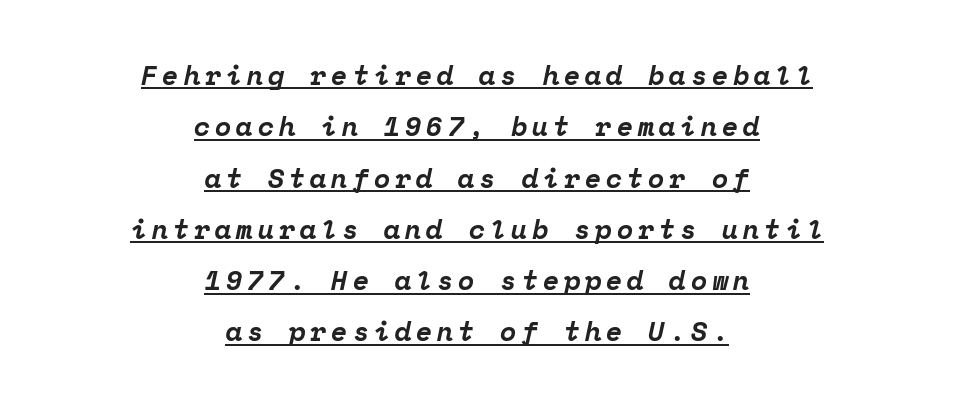
{"italic": "yes", "lean": "right", "slant_degrees": 12, "bold": "yes", "underline": "yes", "align": "center", "line_spacing": "loose", "line_spacing_ratio": 1.9, "glyph_px": 27}
